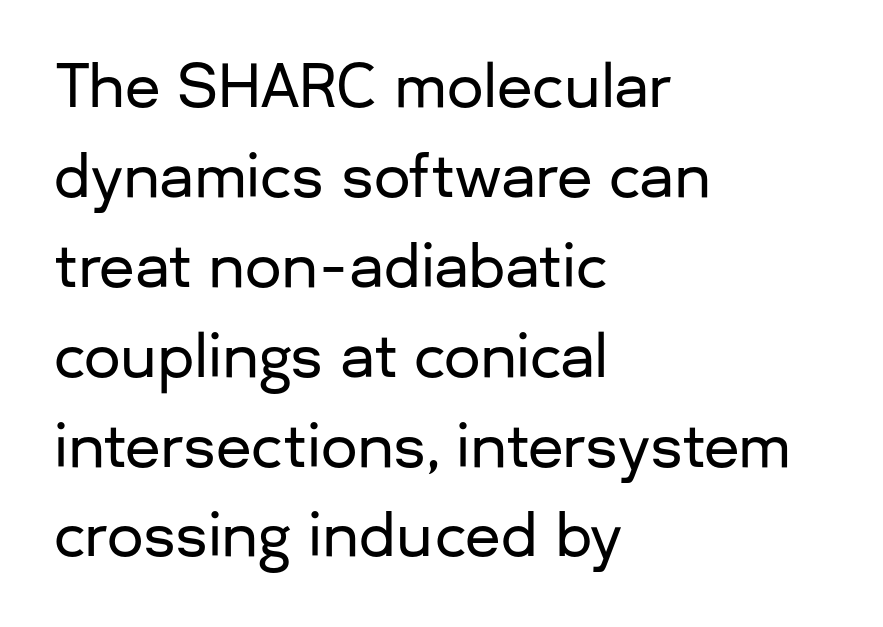
{"serif": "no", "italic": "no", "width": "normal", "stroke_contrast": "low", "x_height": "medium", "monospaced": "no", "underline": "no", "align": "left", "line_spacing": "normal", "line_spacing_ratio": 1.55, "letter_spacing": "normal", "letter_spacing_em": 0.0, "glyph_px": 58}
